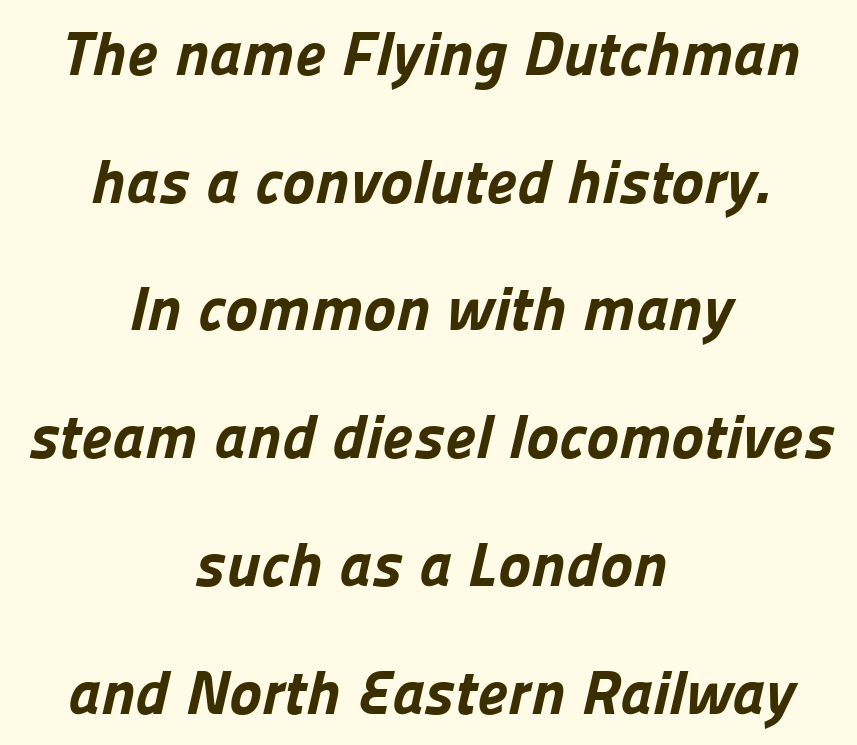
Q: Is the text bold? A: Yes.
Q: Is the typeface a serif or a sans-serif typeface? A: Sans-serif.
Q: Is the text underlined? A: No.
Q: How is the paragraph aligned? A: Centered.
Q: Is the spacing between letters normal or unusually wide? A: Normal.
Q: Is the spacing between lines tight, normal or loose? A: Loose.
Q: Width (condensed, normal, or wide)? A: Normal.
Q: Stroke contrast? A: Low.
Q: x-height? A: Medium.
Q: Monospaced? A: No.
